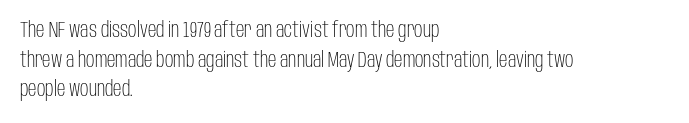
The image shows 21 px text type, upright; set left-aligned, normal line spacing (1.41x), normal letter spacing, not underlined.
